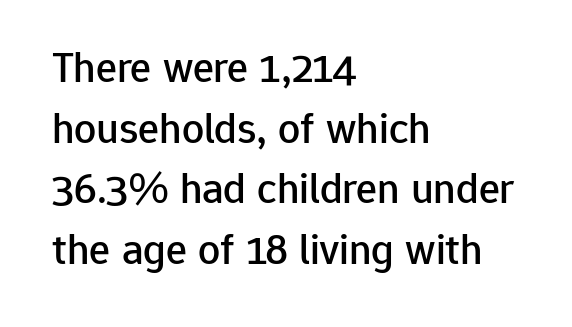
Leading matches the norm, producing a regular column. Every character sits straight up, as roman type does. The characters display no serif detailing; their extremities are plain. Underlining? Definitely not there.
